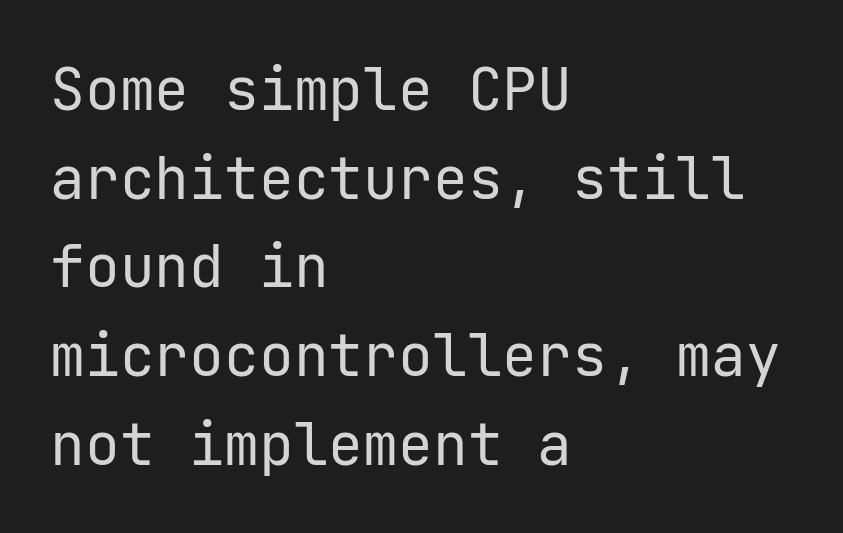
{"serif": "no", "italic": "no", "bold": "no", "weight": "regular", "width": "normal", "stroke_contrast": "low", "x_height": "medium", "underline": "no", "align": "left", "line_spacing": "normal", "line_spacing_ratio": 1.53, "letter_spacing": "normal", "letter_spacing_em": 0.0, "glyph_px": 58}
